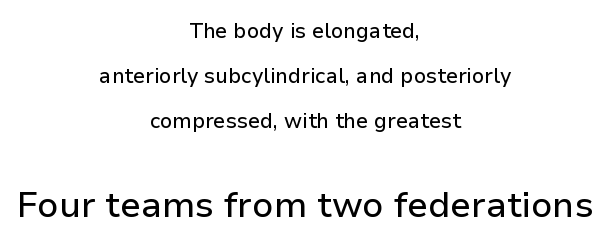
Q: Is the text italic (slanted)? A: No, it is upright.
Q: Is the typeface a serif or a sans-serif typeface? A: Sans-serif.
Q: Is the text underlined? A: No.
Q: How is the paragraph aligned? A: Centered.
Q: Is the spacing between letters normal or unusually wide? A: Normal.
Q: Is the spacing between lines tight, normal or loose? A: Loose.
Q: Which block of text is set in a larger size, the first (top) or the second (bottom)? A: The second (bottom) one.
Q: Width (condensed, normal, or wide)? A: Normal.
Q: Stroke contrast? A: Low.
Q: x-height? A: Medium.
Q: Monospaced? A: No.
